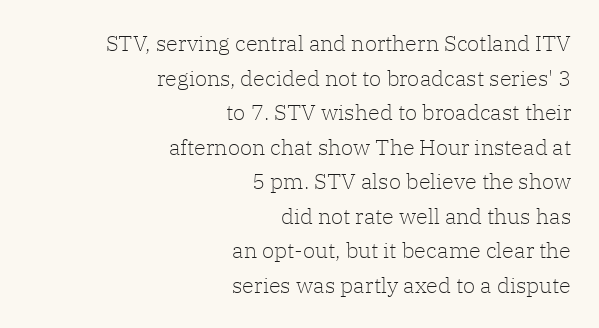
Q: Is the text bold? A: No.
Q: Is the text italic (slanted)? A: No, it is upright.
Q: Is the text underlined? A: No.
Q: How is the paragraph aligned? A: Right-aligned.
Q: Is the spacing between letters normal or unusually wide? A: Normal.
Q: Is the spacing between lines tight, normal or loose? A: Normal.
